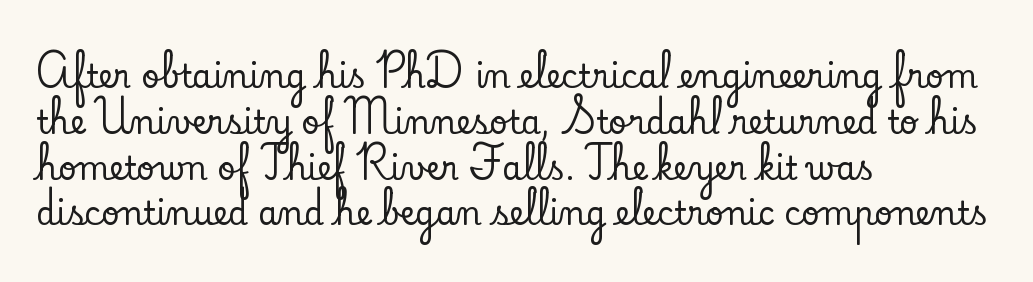
{"serif": "yes", "italic": "no", "width": "normal", "stroke_contrast": "low", "x_height": "small", "monospaced": "no", "underline": "no", "align": "left", "line_spacing": "normal", "line_spacing_ratio": 1.43, "letter_spacing": "normal", "letter_spacing_em": 0.0, "glyph_px": 32}
